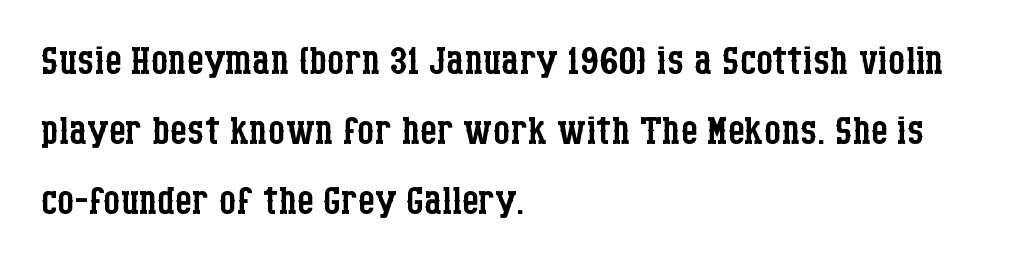
Q: Is the text bold? A: No.
Q: Is the text italic (slanted)? A: No, it is upright.
Q: Is the typeface a serif or a sans-serif typeface? A: Serif.
Q: Is the text underlined? A: No.
Q: How is the paragraph aligned? A: Left-aligned.
Q: Is the spacing between letters normal or unusually wide? A: Normal.
Q: Is the spacing between lines tight, normal or loose? A: Normal.
Q: Width (condensed, normal, or wide)? A: Condensed.
Q: Stroke contrast? A: Low.
Q: x-height? A: Large.
Q: Monospaced? A: No.
